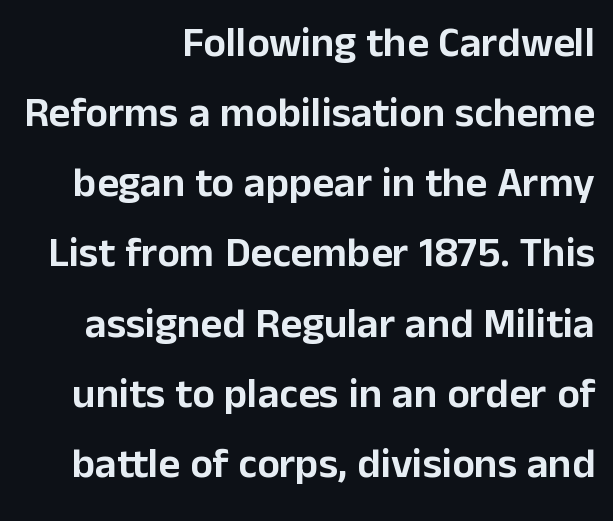
Interline gaps are of average width in this sample. Each letter's strokes conclude bluntly, with no projecting serifs. Spacing verdict: proportional, widths tailored to each character. Beneath every word, the page is bare. No extra tracking has been applied to these lines. The letters stand straight up with perfectly vertical stems.
